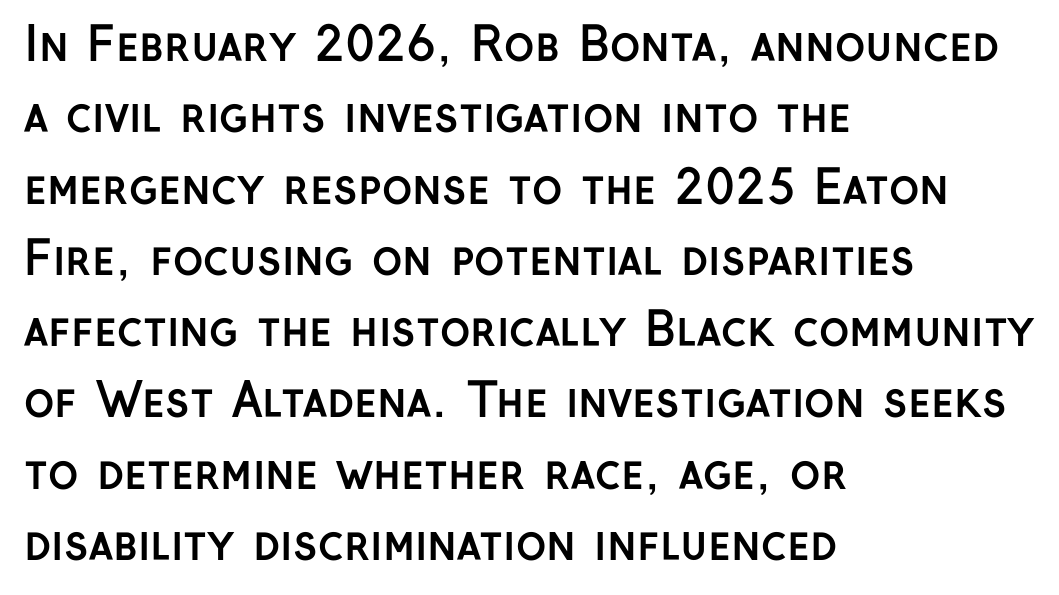
Posture: straight, roman, zero tilt. Weight check: bold — yes, fully. Typeset ragged right — the left edge is the straight one. Inter-character spacing is left at the font's built-in metrics.
